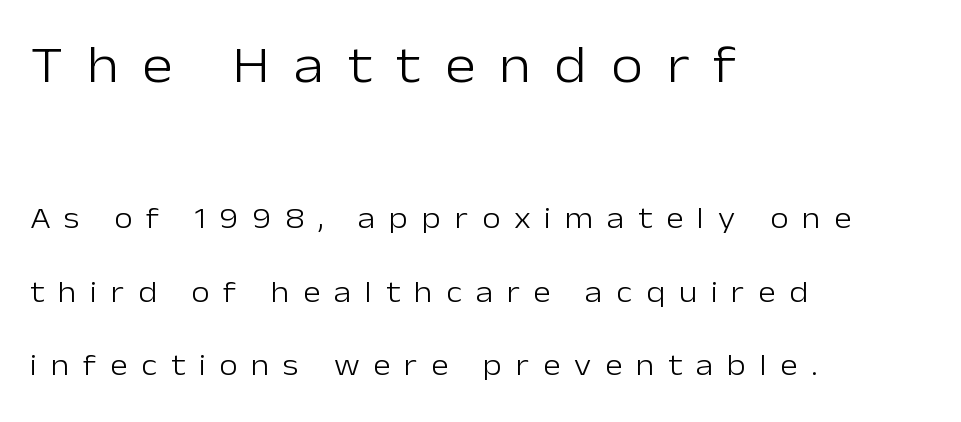
The image shows 52 px light sans-serif type, upright; set left-aligned, loose line spacing (2.44x), unusually wide letter spacing (+0.46 em), not underlined; the first (top) block is 1.73x larger; low stroke contrast and a medium x-height.
